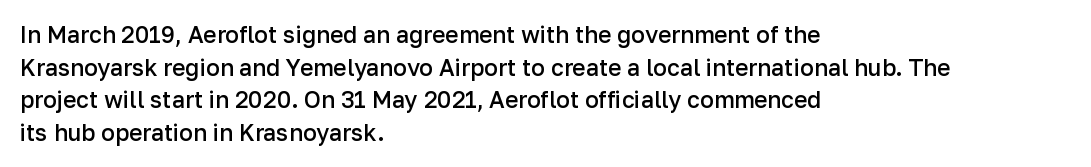
{"italic": "no", "bold": "semi", "underline": "no", "align": "left", "line_spacing": "normal", "line_spacing_ratio": 1.42, "letter_spacing": "normal", "letter_spacing_em": 0.0, "glyph_px": 23}
